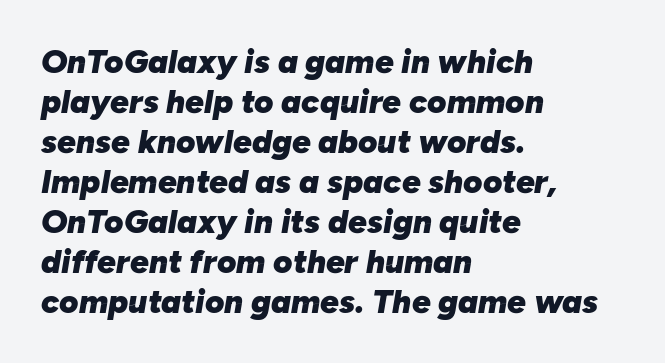
The image shows 33 px heavy type, italic (leaning right); set left-aligned, line spacing 1.21x, normal letter spacing, not underlined; low stroke contrast and a medium x-height.
